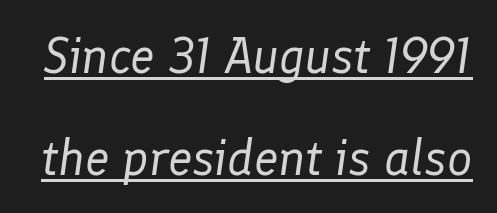
{"italic": "yes", "lean": "right", "slant_degrees": 8, "bold": "no", "weight": "regular", "width": "normal", "stroke_contrast": "low", "x_height": "medium", "monospaced": "no", "underline": "yes", "line_spacing": "loose", "line_spacing_ratio": 2.04, "letter_spacing": "normal", "letter_spacing_em": 0.0, "glyph_px": 50}
